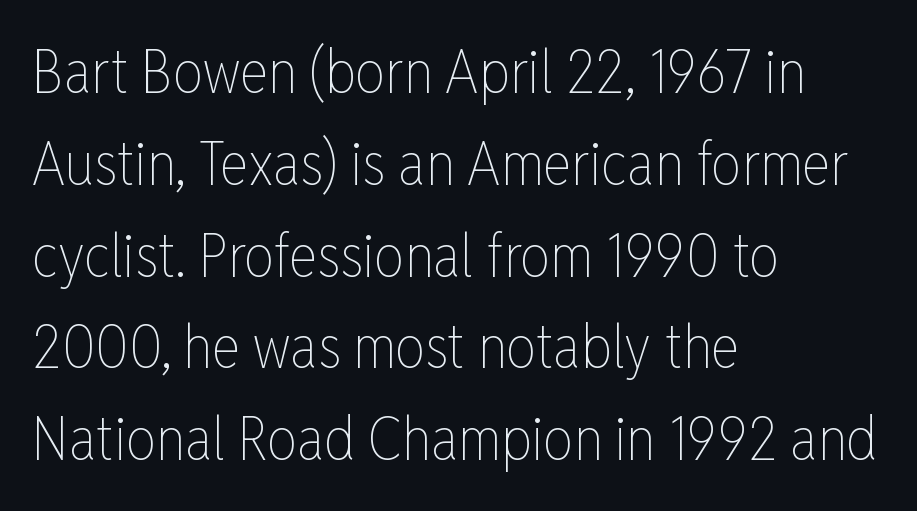
{"italic": "no", "bold": "no", "weight": "thin", "width": "condensed", "stroke_contrast": "low", "x_height": "medium", "monospaced": "no", "underline": "no", "align": "left", "line_spacing": "normal", "line_spacing_ratio": 1.53, "letter_spacing": "normal", "letter_spacing_em": 0.0, "glyph_px": 60}
